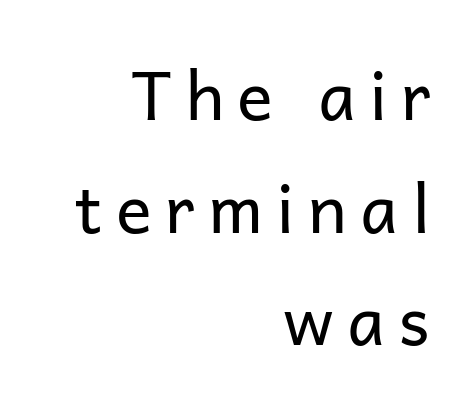
The ragged edge is on the left, which tells us the setting is flush right. Notice how the stems are strictly vertical — no italics here. Looks like regular typesetting: each glyph gets only the width it needs. Letterform terminals end flat and unadorned throughout the passage. Just letters on the line, the space beneath them empty.
